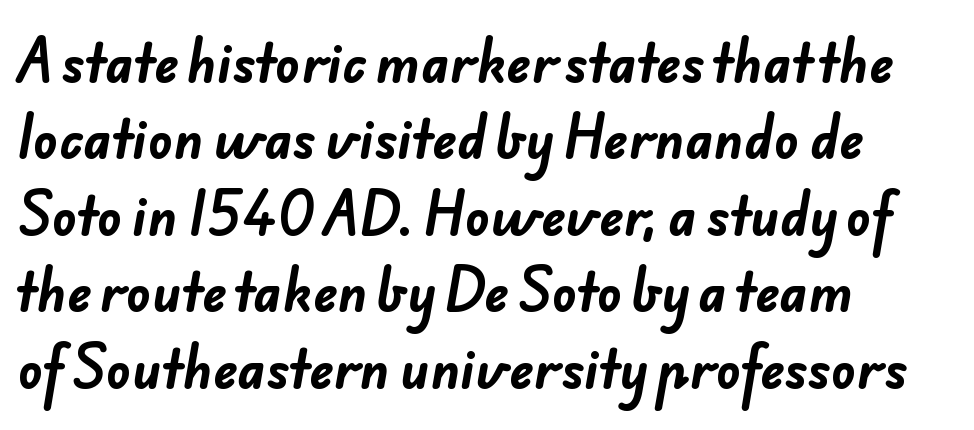
The image shows 51 px bold sans-serif type; set left-aligned, normal line spacing (1.5x), normal letter spacing, not underlined; low stroke contrast and a small x-height.
